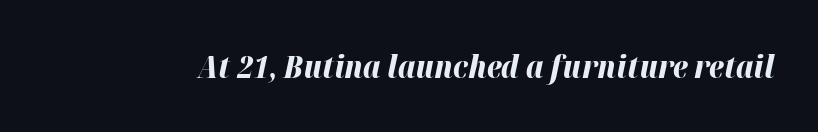
{"italic": "yes", "lean": "right", "slant_degrees": 12, "bold": "yes", "weight": "bold", "width": "normal", "stroke_contrast": "high", "x_height": "medium", "monospaced": "no", "underline": "no", "letter_spacing": "normal", "letter_spacing_em": 0.0, "glyph_px": 31}
